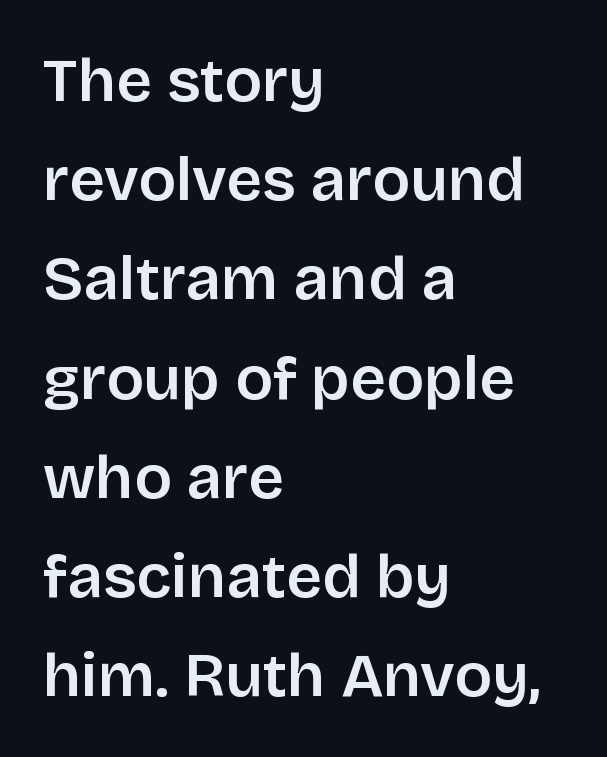
The face used here is rendered with its standard letterfit. A clean baseline with only descenders dipping below it. One glance says typical: line gaps are just what's usual. Quick note: not italic, upright. This sample is left-justified, so line endings fall wherever the words run out.
